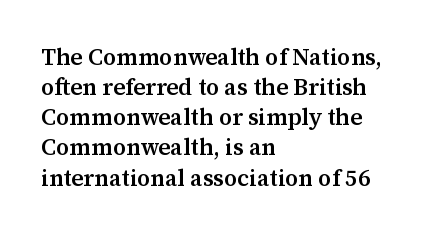
How are the letters spaced? Ordinarily, with no added tracking. Ordinary non-slanted type is in use. Notice the strokes are somewhat thickened but not fully heavy: this is a semibold. Descenders are the only things crossing below the line.
